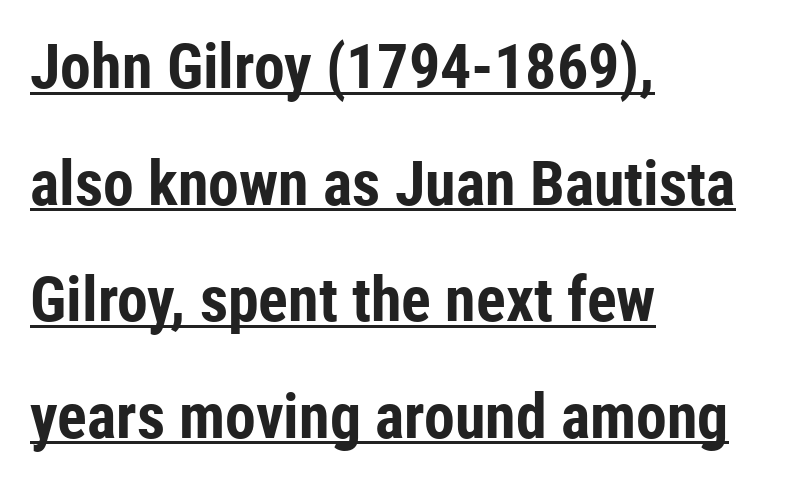
Q: Is the text bold? A: Yes.
Q: Is the text italic (slanted)? A: No, it is upright.
Q: Is the typeface a serif or a sans-serif typeface? A: Sans-serif.
Q: Is the text underlined? A: Yes.
Q: How is the paragraph aligned? A: Left-aligned.
Q: Is the spacing between letters normal or unusually wide? A: Normal.
Q: Width (condensed, normal, or wide)? A: Condensed.
Q: Stroke contrast? A: Low.
Q: x-height? A: Medium.
Q: Monospaced? A: No.
